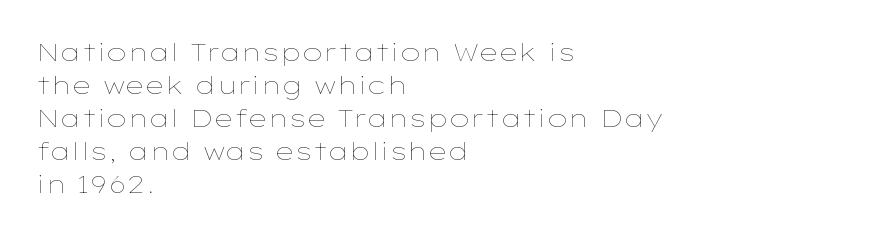
The image shows 25 px text type, upright; set left-aligned, normal line spacing (1.32x), normal letter spacing, not underlined.
